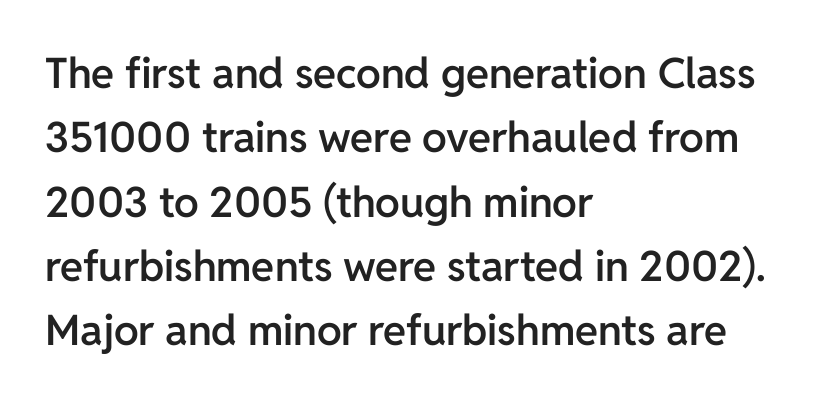
{"serif": "no", "italic": "no", "bold": "semi", "weight": "semibold", "width": "normal", "stroke_contrast": "low", "x_height": "medium", "monospaced": "no", "underline": "no", "align": "left", "line_spacing": "normal", "line_spacing_ratio": 1.53, "letter_spacing": "normal", "letter_spacing_em": 0.0, "glyph_px": 42}
